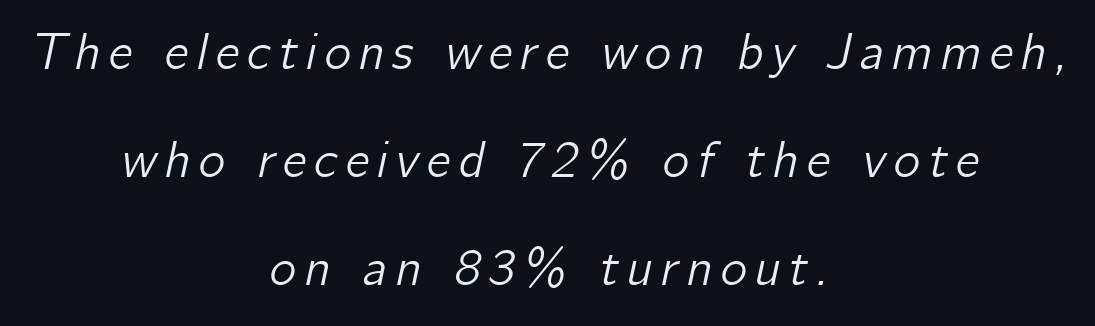
Q: Is the text italic (slanted)? A: Yes, it leans right by about 12 degrees.
Q: Is the text underlined? A: No.
Q: How is the paragraph aligned? A: Centered.
Q: Is the spacing between lines tight, normal or loose? A: Loose.
Q: Width (condensed, normal, or wide)? A: Normal.
Q: Stroke contrast? A: Low.
Q: x-height? A: Medium.
Q: Monospaced? A: No.
